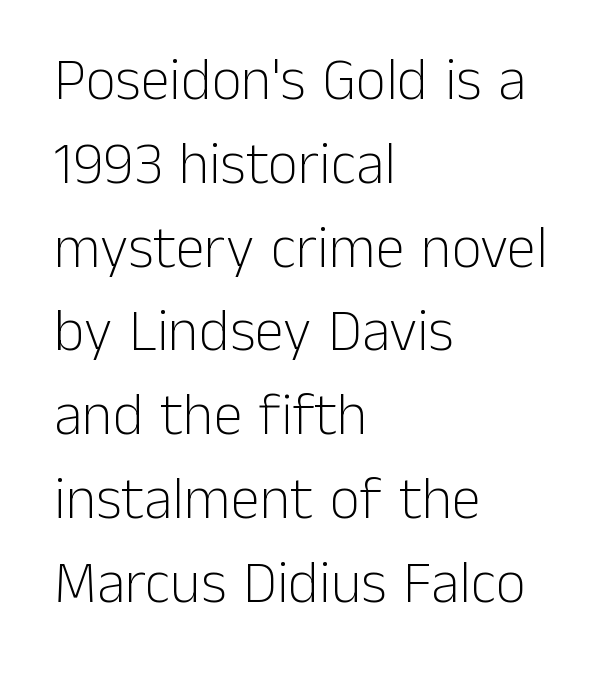
The rendering uses natural spacing where letterforms have individual widths. Beneath every word, the page is bare. This sample keeps an unexceptional amount of space between lines. The designer went with a sans here, leaving each stem footless. A roman cut, with each character standing at attention. The typesetter chose a ragged-right arrangement here.
